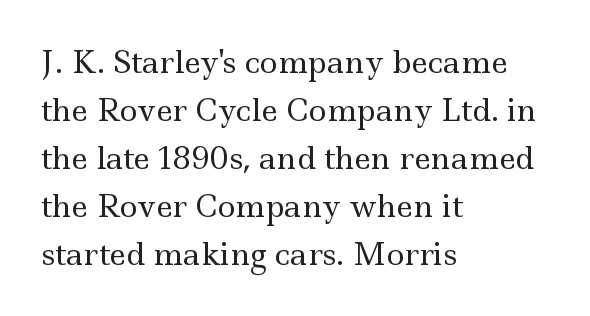
A serif font was chosen for this passage. Do the letters lean? They stand straight. The foot of each line stays bare and open. This is not heavy type; no bold has been used.
